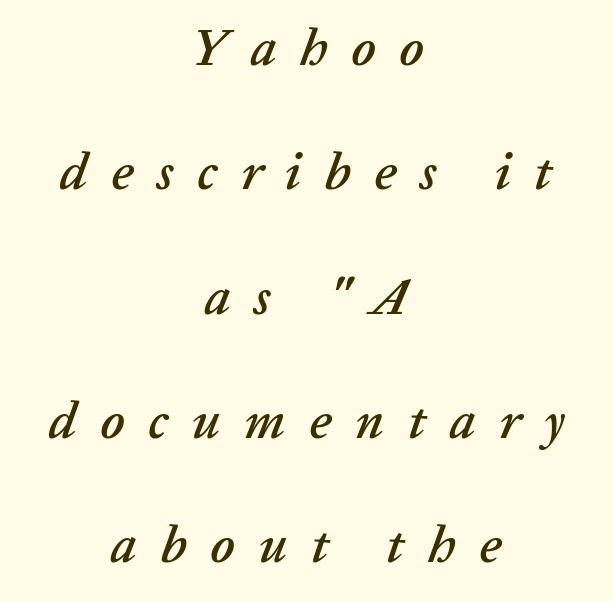
Q: Is the text italic (slanted)? A: Yes, it leans right by about 20 degrees.
Q: Is the text underlined? A: No.
Q: How is the paragraph aligned? A: Centered.
Q: Is the spacing between letters normal or unusually wide? A: Unusually wide.
Q: Is the spacing between lines tight, normal or loose? A: Loose.
Q: Width (condensed, normal, or wide)? A: Normal.
Q: Stroke contrast? A: Low.
Q: x-height? A: Medium.
Q: Monospaced? A: No.
